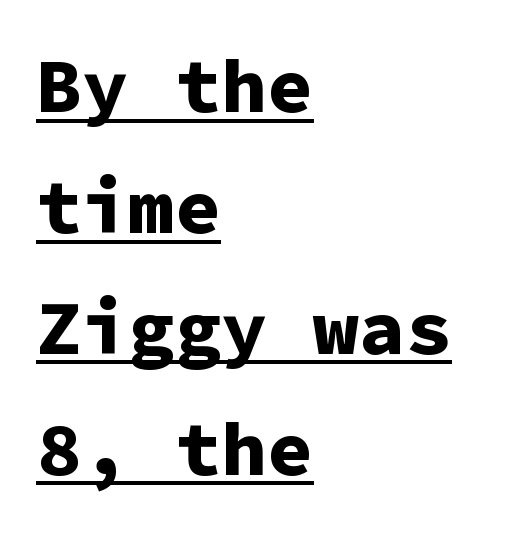
The image shows 77 px bold sans-serif type, upright, monospaced; set left-aligned, normal line spacing (1.57x), normal letter spacing, underlined; low stroke contrast and a medium x-height.
